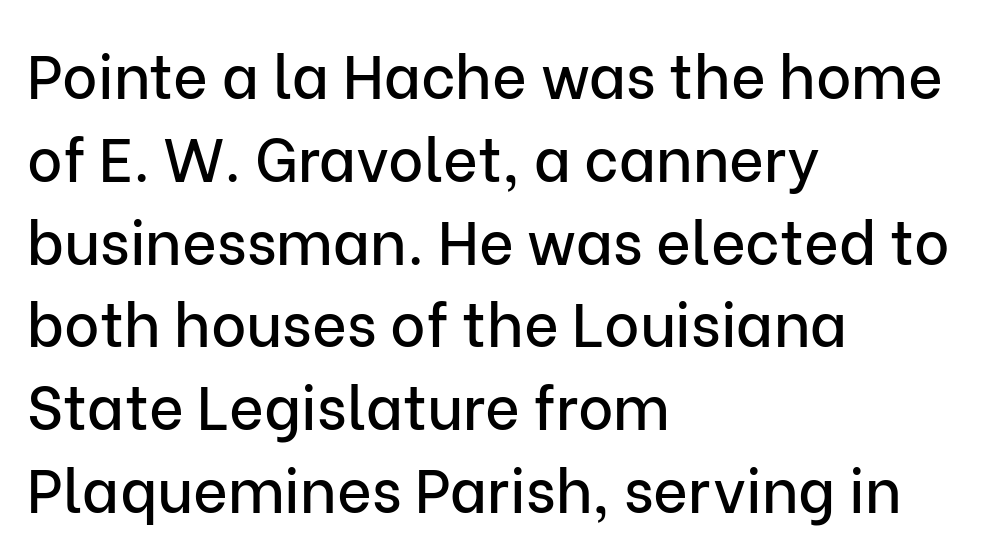
Character widths vary here, with narrow letters taking less room than wide ones. The words here are not underlined. The letters stand straight up with perfectly vertical stems. The rows are spaced the way most documents space them. The compositor pushed each line to the left boundary. There is no visible air inserted between adjacent glyphs.
